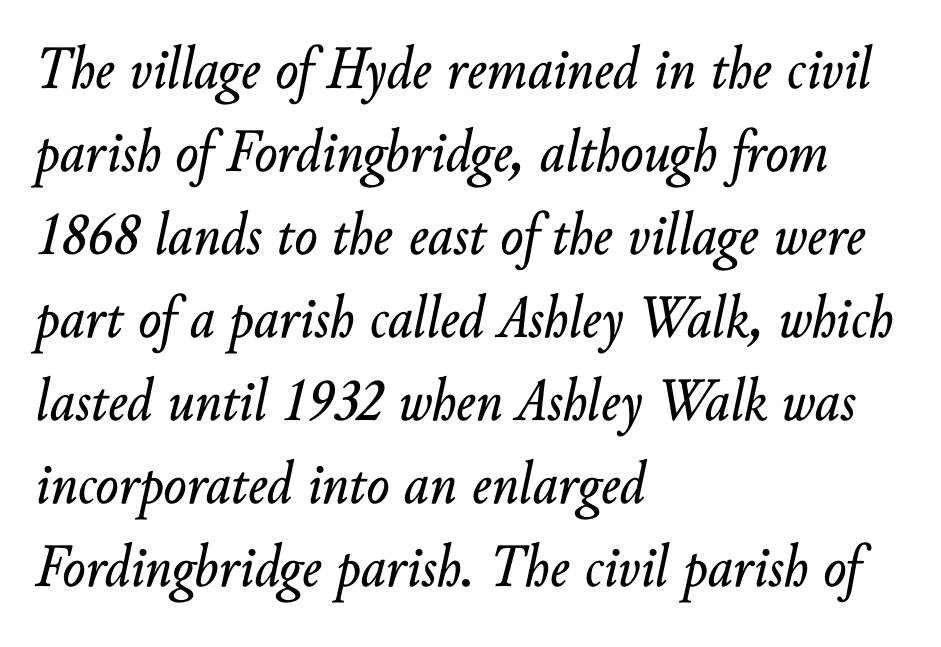
{"italic": "yes", "lean": "right", "slant_degrees": 10, "width": "normal", "stroke_contrast": "low", "x_height": "small", "monospaced": "no", "underline": "no", "align": "left", "line_spacing": "normal", "line_spacing_ratio": 1.36, "letter_spacing": "normal", "letter_spacing_em": 0.0, "glyph_px": 61}
